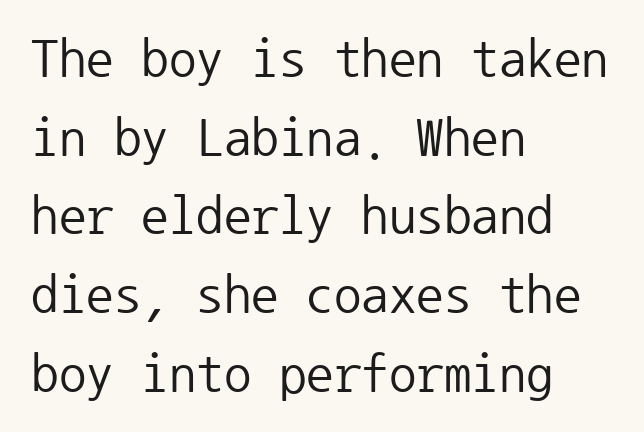
{"serif": "no", "italic": "no", "bold": "no", "weight": "regular", "width": "normal", "stroke_contrast": "low", "x_height": "medium", "monospaced": "yes", "underline": "no", "align": "left", "line_spacing": "normal", "line_spacing_ratio": 1.43, "letter_spacing": "normal", "letter_spacing_em": 0.0, "glyph_px": 55}
